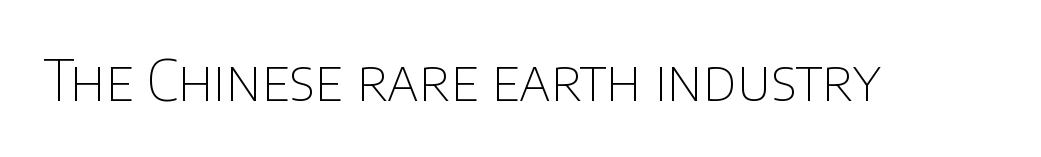
The image shows 56 px thin sans-serif type, upright; set normal letter spacing, not underlined; low stroke contrast and a large x-height.
